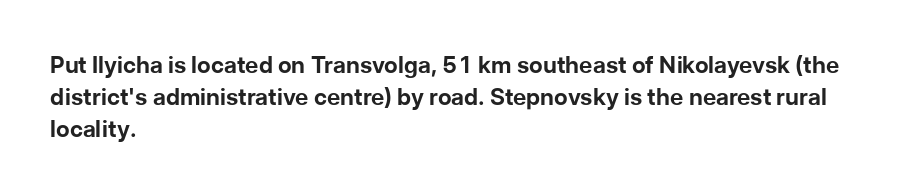
Compared with typical paragraphs, the rows here are spaced about the same. In terms of posture, this sample is upright. You'd pick this weight for a headline — it's a proper bold. Typeset ragged right — the left edge is the straight one.
